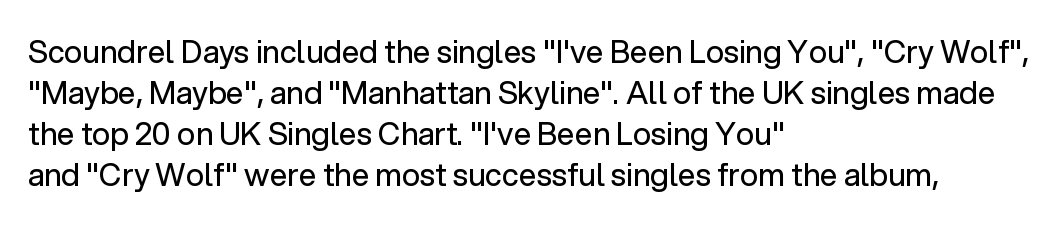
The image shows 31 px regular-weight sans-serif type, upright; set left-aligned, normal line spacing (1.32x), normal letter spacing, not underlined; low stroke contrast and a medium x-height.
